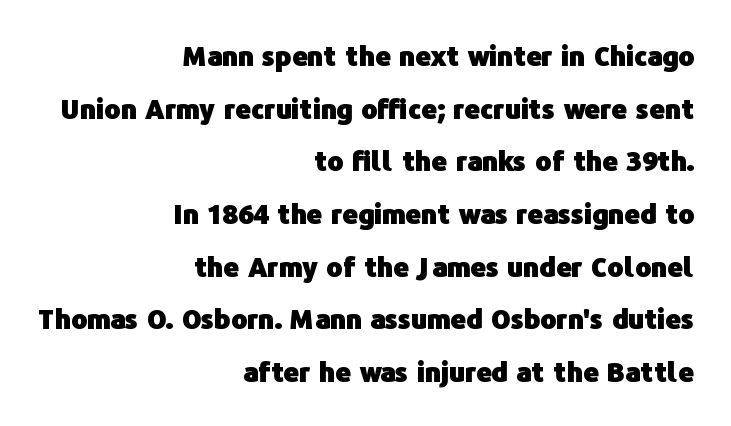
Q: Is the text bold? A: Yes.
Q: Is the text italic (slanted)? A: No, it is upright.
Q: Is the text underlined? A: No.
Q: How is the paragraph aligned? A: Right-aligned.
Q: Is the spacing between letters normal or unusually wide? A: Normal.
Q: Is the spacing between lines tight, normal or loose? A: Loose.
